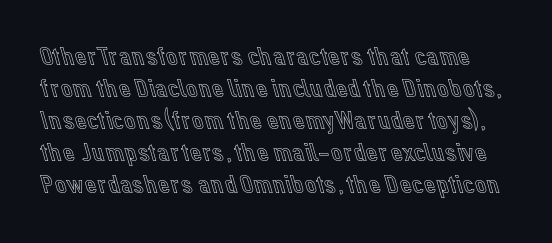
Q: Is the text italic (slanted)? A: Yes.
Q: Is the text underlined? A: No.
Q: Is the spacing between letters normal or unusually wide? A: Normal.
